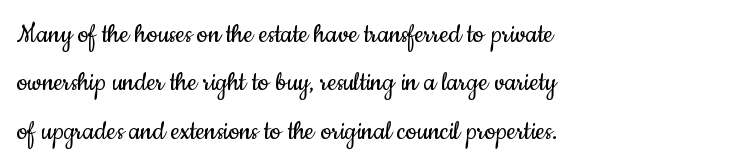
Q: Is the text bold? A: No.
Q: Is the text italic (slanted)? A: Yes.
Q: Is the typeface a serif or a sans-serif typeface? A: Sans-serif.
Q: Is the text underlined? A: No.
Q: How is the paragraph aligned? A: Left-aligned.
Q: Is the spacing between letters normal or unusually wide? A: Normal.
Q: Is the spacing between lines tight, normal or loose? A: Normal.
Q: Width (condensed, normal, or wide)? A: Condensed.
Q: Stroke contrast? A: Low.
Q: x-height? A: Small.
Q: Monospaced? A: No.
